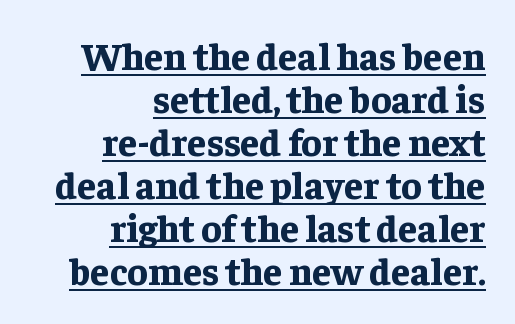
Strong, thick strokes mark this as bold type. A typographer would call this underscored text. Inter-character spacing is left at the font's built-in metrics. A typesetter would call this proportional, since set widths differ per character. A roman cut, with each character standing at attention.
